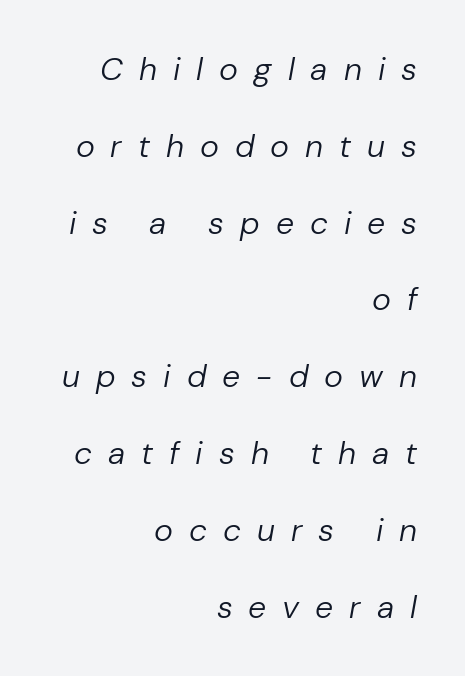
The image shows 32 px regular-weight type, italic (leaning right); set right-aligned, loose line spacing (2.4x), unusually wide letter spacing (+0.5 em), not underlined; low stroke contrast and a medium x-height.
